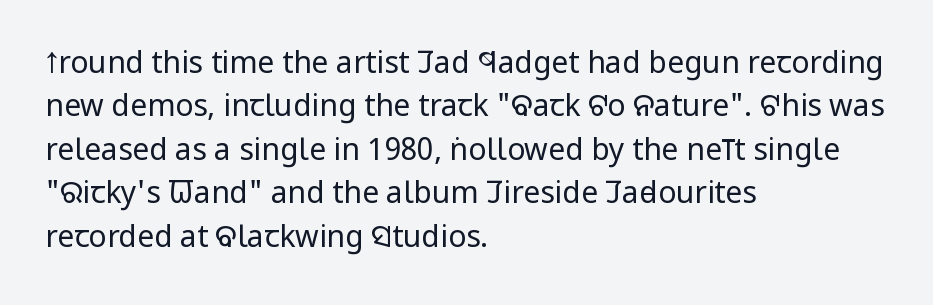
{"serif": "no", "italic": "no", "bold": "no", "weight": "regular", "width": "condensed", "stroke_contrast": "low", "x_height": "large", "monospaced": "no", "underline": "no", "align": "left", "line_spacing": "normal", "line_spacing_ratio": 1.45, "letter_spacing": "normal", "letter_spacing_em": 0.0, "glyph_px": 30}
